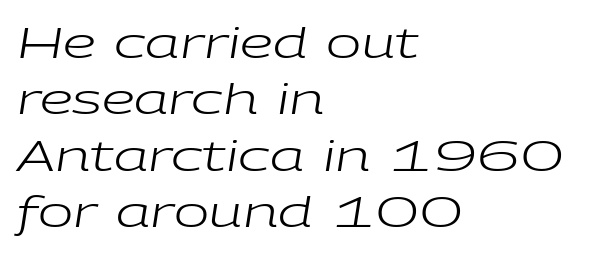
Q: Is the text bold? A: No.
Q: Is the text italic (slanted)? A: Yes, it leans right by about 9 degrees.
Q: Is the text underlined? A: No.
Q: How is the paragraph aligned? A: Left-aligned.
Q: Is the spacing between letters normal or unusually wide? A: Normal.
Q: Is the spacing between lines tight, normal or loose? A: Normal.
Q: Width (condensed, normal, or wide)? A: Wide.
Q: Stroke contrast? A: Low.
Q: x-height? A: Medium.
Q: Monospaced? A: No.
